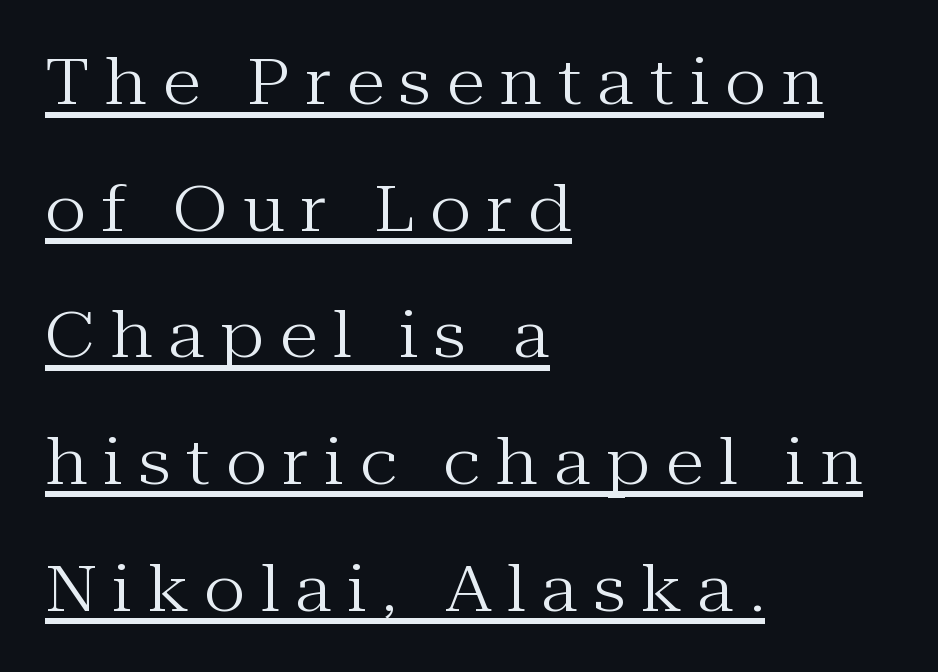
{"serif": "yes", "italic": "no", "bold": "no", "weight": "regular", "width": "normal", "stroke_contrast": "medium", "x_height": "medium", "monospaced": "no", "underline": "yes", "align": "left", "line_spacing": "loose", "line_spacing_ratio": 2.01, "letter_spacing": "wide", "letter_spacing_em": 0.25, "glyph_px": 63}
